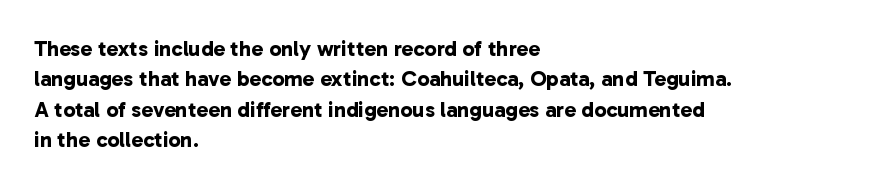
The typesetting leans heavy: a genuine bold. These lines keep a tight, regular rhythm from letter to letter. Regarding leading, the lines here are spaced in the standard way. Each line starts at the same left margin while the right side varies. Any mark beneath the type? The region is blank.
